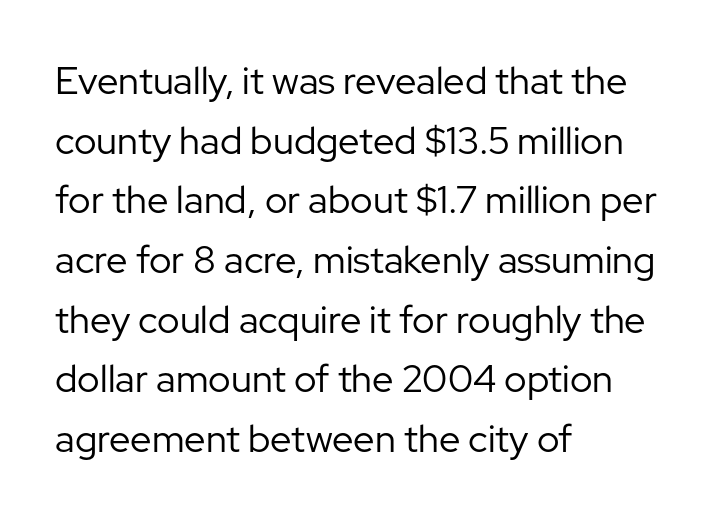
The image shows 38 px regular-weight sans-serif type, upright; set left-aligned, normal line spacing (1.57x), normal letter spacing, not underlined; low stroke contrast and a medium x-height.
